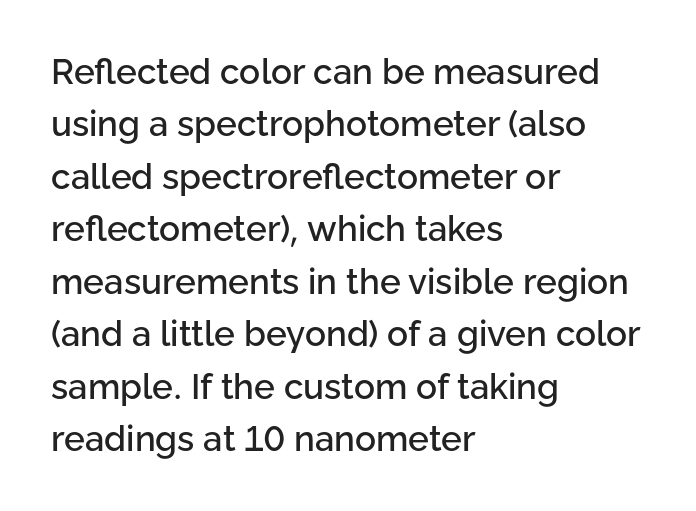
Q: Is the text italic (slanted)? A: No, it is upright.
Q: Is the typeface a serif or a sans-serif typeface? A: Sans-serif.
Q: Is the text underlined? A: No.
Q: How is the paragraph aligned? A: Left-aligned.
Q: Is the spacing between letters normal or unusually wide? A: Normal.
Q: Is the spacing between lines tight, normal or loose? A: Normal.
Q: Width (condensed, normal, or wide)? A: Normal.
Q: Stroke contrast? A: Low.
Q: x-height? A: Medium.
Q: Monospaced? A: No.
